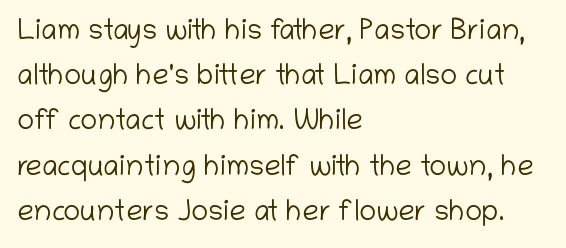
Q: Is the text bold? A: No.
Q: Is the text italic (slanted)? A: No, it is upright.
Q: Is the typeface a serif or a sans-serif typeface? A: Sans-serif.
Q: Is the text underlined? A: No.
Q: How is the paragraph aligned? A: Left-aligned.
Q: Is the spacing between letters normal or unusually wide? A: Normal.
Q: Is the spacing between lines tight, normal or loose? A: Normal.
Q: Width (condensed, normal, or wide)? A: Normal.
Q: Stroke contrast? A: Low.
Q: x-height? A: Medium.
Q: Monospaced? A: No.
